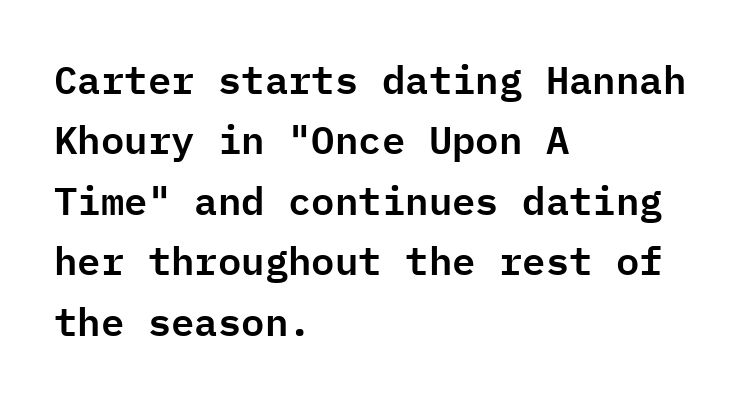
Interline gaps are of average width in this sample. Each line starts at the same left margin while the right side varies. Quick note: underline off. A typesetter would call this zero additional tracking. Every character sits straight up, as roman type does.
